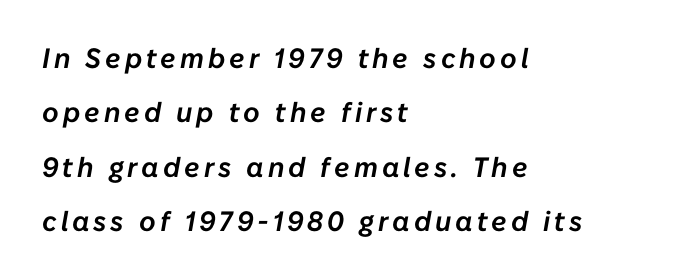
The glyphs are unaccompanied by any horizontal stroke below them. Is the block centered? No — it sits flush against the left margin. Proportional: the letters do not fall into vertical columns. You can tell it's italic because the verticals aren't actually vertical. Students, observe: this is what heavily led, spacious text looks like.
